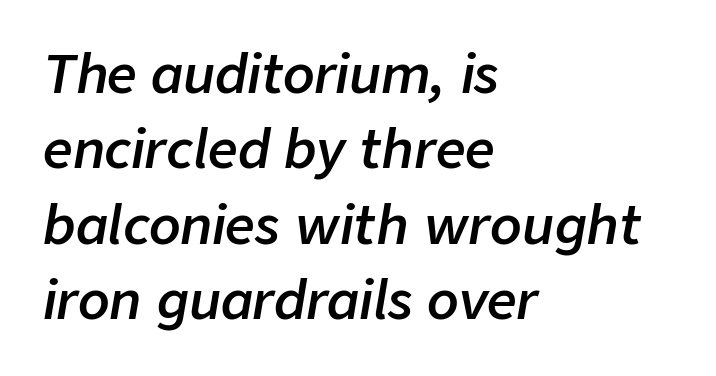
The image shows 52 px semibold type, italic (leaning right); set left-aligned, normal line spacing (1.45x), normal letter spacing, not underlined; low stroke contrast and a medium x-height.
